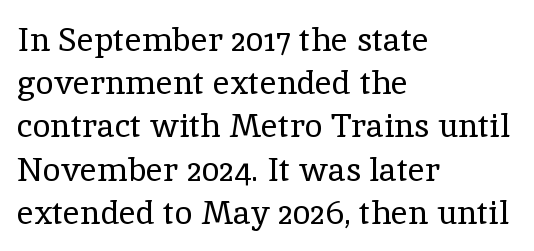
{"serif": "yes", "italic": "no", "bold": "no", "weight": "regular", "width": "normal", "x_height": "medium", "monospaced": "no", "underline": "no", "align": "left", "line_spacing": "normal", "line_spacing_ratio": 1.31, "letter_spacing": "normal", "letter_spacing_em": 0.0, "glyph_px": 33}
